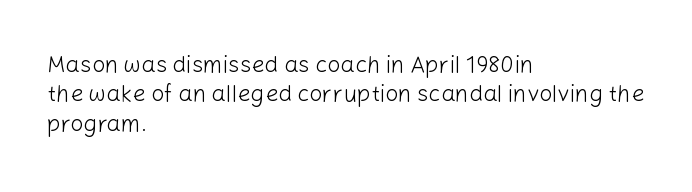
The image shows 23 px text type, upright; set left-aligned, normal line spacing (1.28x), normal letter spacing, not underlined.
